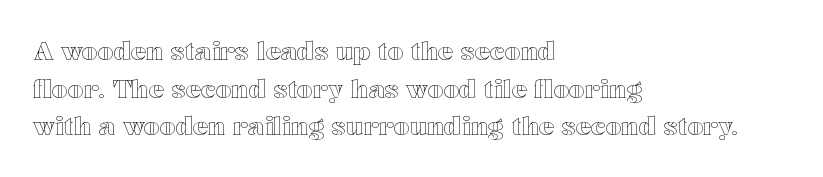
The image shows 25 px text type, upright; set left-aligned, normal line spacing (1.51x), normal letter spacing, not underlined.
